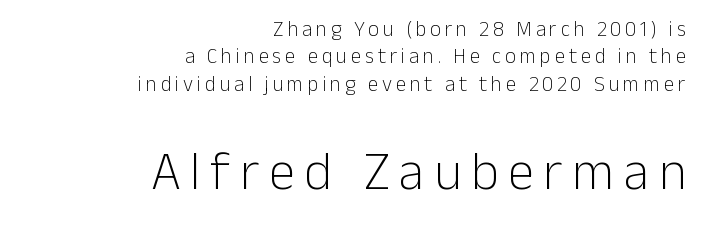
No letter is thick-stroked: the sample isn't bold. This sample has the flowing, uneven cadence of proportional lettering. The lower block of text is set noticeably larger than the block above it. Visually the block forms a straight wall on the right and a jagged coastline on the left.
